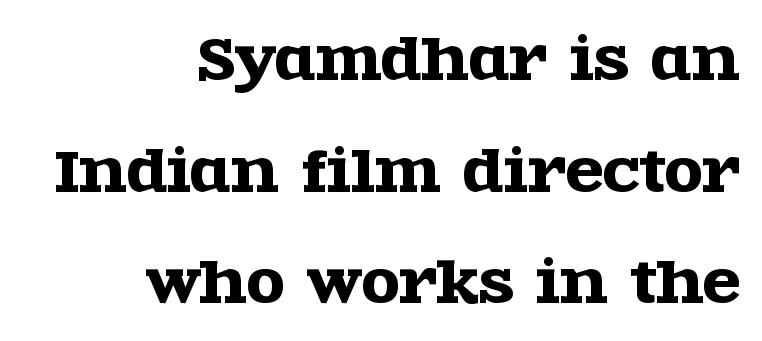
Q: Is the text italic (slanted)? A: No, it is upright.
Q: Is the typeface a serif or a sans-serif typeface? A: Serif.
Q: Is the text underlined? A: No.
Q: How is the paragraph aligned? A: Right-aligned.
Q: Is the spacing between letters normal or unusually wide? A: Normal.
Q: Is the spacing between lines tight, normal or loose? A: Loose.
Q: Width (condensed, normal, or wide)? A: Wide.
Q: x-height? A: Large.
Q: Monospaced? A: No.
